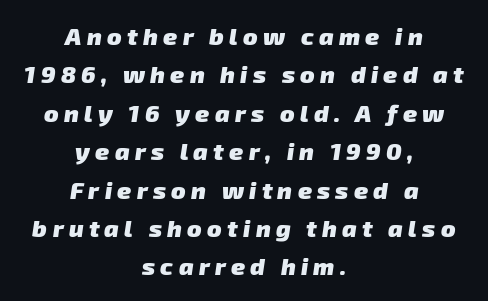
Q: Is the text bold? A: Yes.
Q: Is the text underlined? A: No.
Q: How is the paragraph aligned? A: Centered.
Q: Is the spacing between letters normal or unusually wide? A: Unusually wide.
Q: Is the spacing between lines tight, normal or loose? A: Normal.
